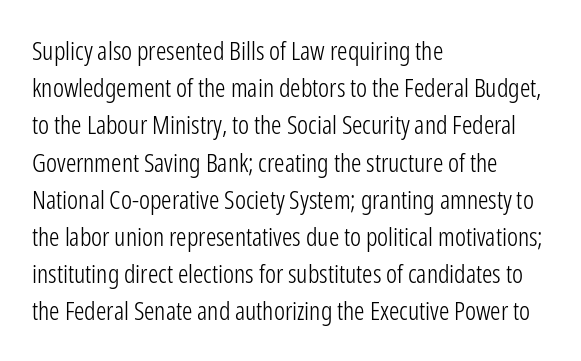
The image shows 26 px text type, upright; set left-aligned, normal line spacing (1.43x), normal letter spacing, not underlined.
